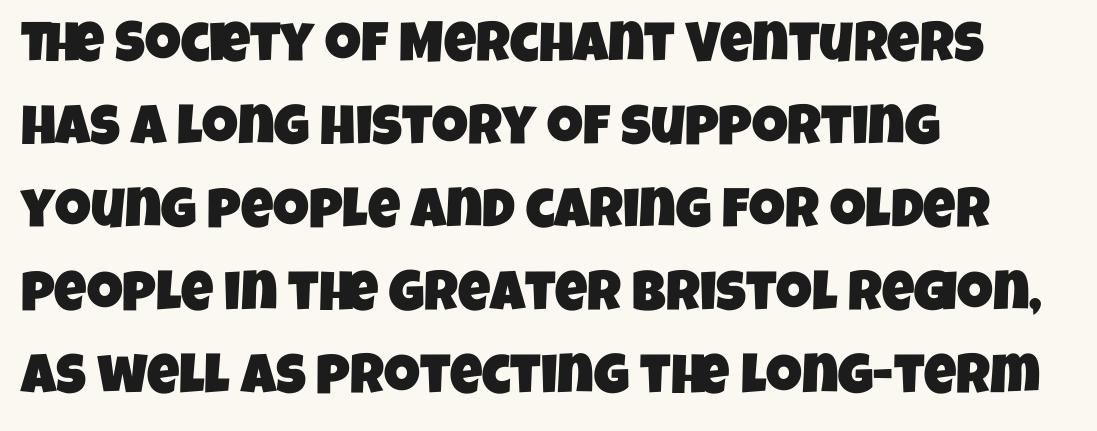
{"serif": "no", "width": "condensed", "stroke_contrast": "low", "x_height": "large", "monospaced": "no", "underline": "no", "align": "left", "line_spacing": "normal", "line_spacing_ratio": 1.48, "letter_spacing": "normal", "letter_spacing_em": 0.0, "glyph_px": 56}
